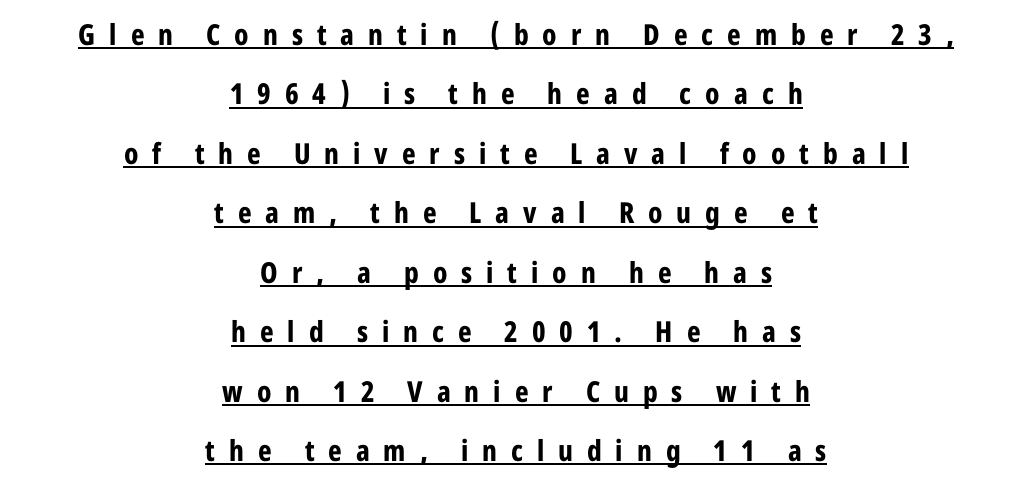
Q: Is the text bold? A: Yes.
Q: Is the text italic (slanted)? A: No, it is upright.
Q: Is the typeface a serif or a sans-serif typeface? A: Sans-serif.
Q: Is the text underlined? A: Yes.
Q: How is the paragraph aligned? A: Centered.
Q: Is the spacing between letters normal or unusually wide? A: Unusually wide.
Q: Is the spacing between lines tight, normal or loose? A: Loose.
Q: Width (condensed, normal, or wide)? A: Condensed.
Q: Stroke contrast? A: Low.
Q: x-height? A: Medium.
Q: Monospaced? A: No.
